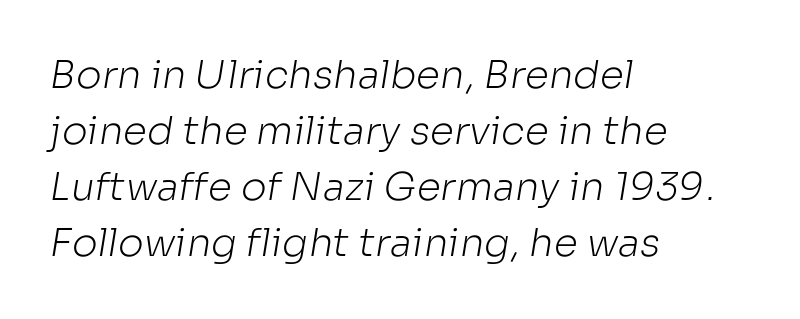
{"serif": "no", "bold": "no", "weight": "light", "width": "normal", "stroke_contrast": "low", "x_height": "medium", "monospaced": "no", "underline": "no", "align": "left", "line_spacing": "normal", "line_spacing_ratio": 1.44, "letter_spacing": "normal", "letter_spacing_em": 0.0, "glyph_px": 39}
